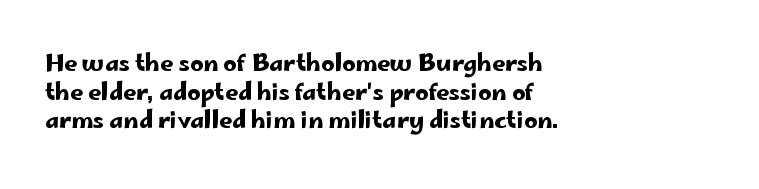
{"italic": "no", "underline": "no", "align": "left", "line_spacing": "normal", "line_spacing_ratio": 1.25, "letter_spacing": "normal", "letter_spacing_em": 0.0, "glyph_px": 23}
